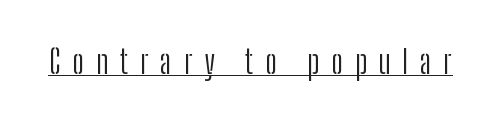
The image shows 33 px light, condensed sans-serif type, upright; set unusually wide letter spacing (+0.36 em), underlined; low stroke contrast and a medium x-height.
